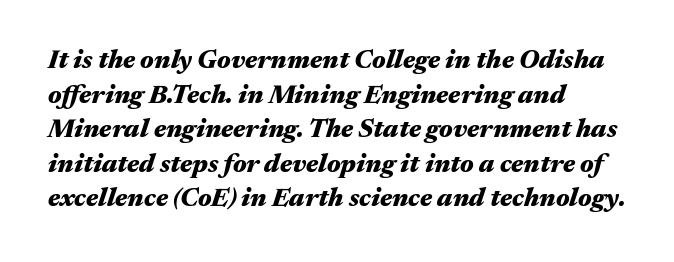
The image shows 26 px bold type, italic (leaning right); set left-aligned, normal line spacing (1.33x), normal letter spacing, not underlined.
